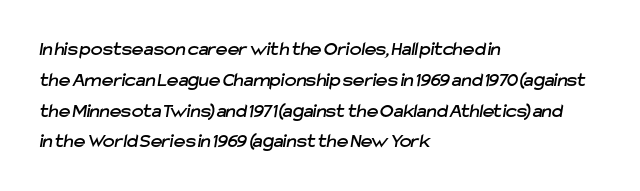
{"underline": "no", "align": "left", "line_spacing": "normal", "line_spacing_ratio": 1.54, "letter_spacing": "normal", "letter_spacing_em": 0.0, "glyph_px": 20}
